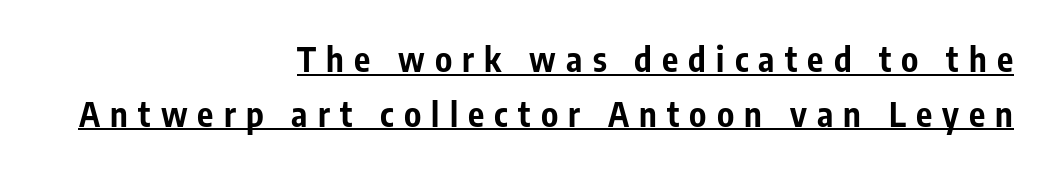
Q: Is the text bold? A: Yes.
Q: Is the text italic (slanted)? A: No, it is upright.
Q: Is the typeface a serif or a sans-serif typeface? A: Sans-serif.
Q: Is the text underlined? A: Yes.
Q: How is the paragraph aligned? A: Right-aligned.
Q: Is the spacing between letters normal or unusually wide? A: Unusually wide.
Q: Is the spacing between lines tight, normal or loose? A: Normal.
Q: Width (condensed, normal, or wide)? A: Condensed.
Q: Stroke contrast? A: Low.
Q: x-height? A: Medium.
Q: Monospaced? A: No.
